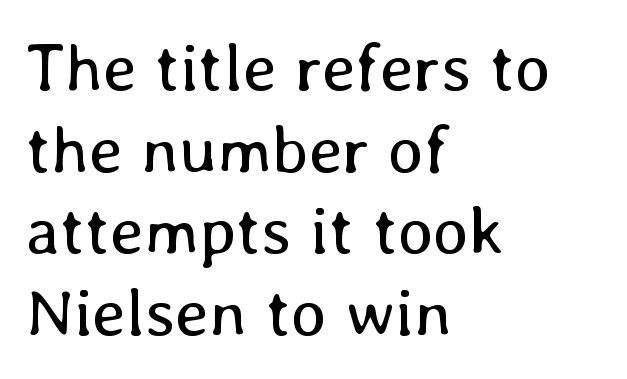
{"italic": "no", "bold": "no", "weight": "regular", "width": "normal", "stroke_contrast": "low", "x_height": "medium", "monospaced": "no", "underline": "no", "align": "left", "line_spacing_ratio": 1.2, "letter_spacing": "normal", "letter_spacing_em": 0.0, "glyph_px": 68}
